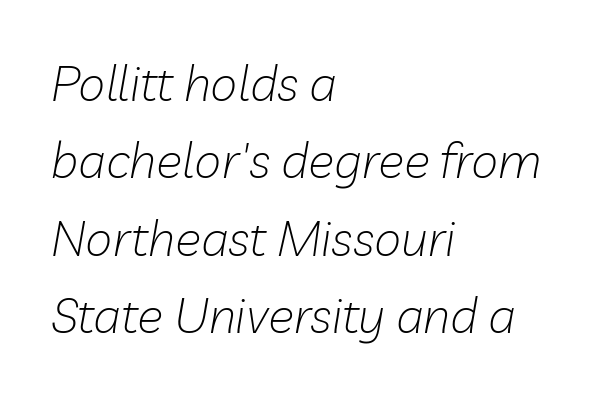
Q: Is the text bold? A: No.
Q: Is the text italic (slanted)? A: Yes, it leans right by about 10 degrees.
Q: Is the text underlined? A: No.
Q: How is the paragraph aligned? A: Left-aligned.
Q: Is the spacing between letters normal or unusually wide? A: Normal.
Q: Is the spacing between lines tight, normal or loose? A: Normal.
Q: Width (condensed, normal, or wide)? A: Normal.
Q: Stroke contrast? A: Low.
Q: x-height? A: Medium.
Q: Monospaced? A: No.
